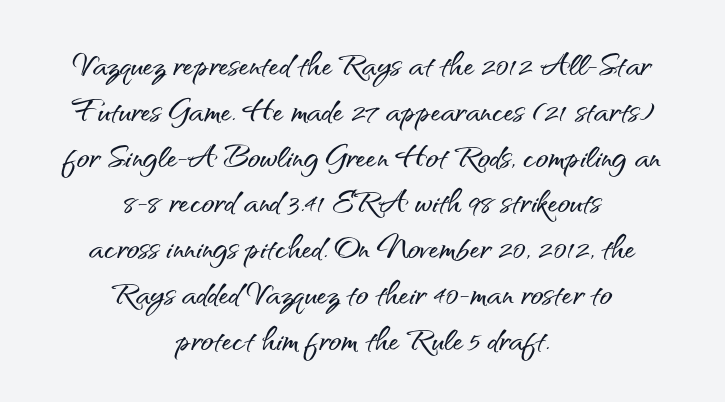
A typesetter would call this proportional, since set widths differ per character. Nobody touched the tracking dial on this one. How would I describe the line gaps? Narrow and economical. Observe the absence of serifs on each vertical stroke in this sample.
